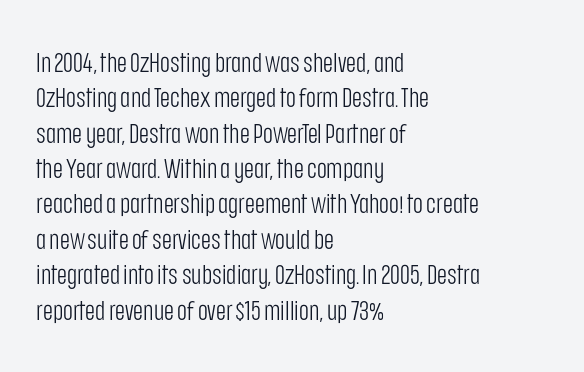
{"italic": "no", "bold": "no", "underline": "no", "align": "left", "line_spacing": "normal", "line_spacing_ratio": 1.31, "letter_spacing": "normal", "letter_spacing_em": 0.0, "glyph_px": 27}
